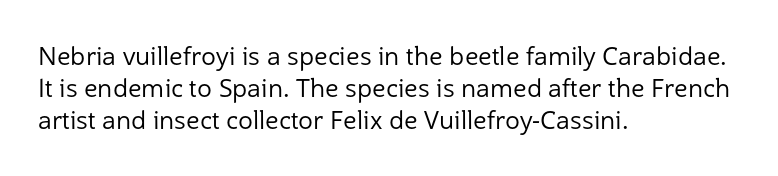
{"italic": "no", "bold": "no", "underline": "no", "align": "left", "line_spacing": "normal", "line_spacing_ratio": 1.29, "letter_spacing": "normal", "letter_spacing_em": 0.0, "glyph_px": 25}
